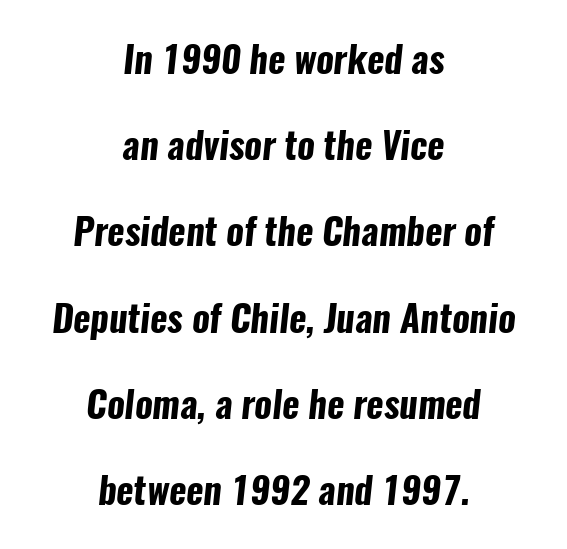
The image shows 37 px bold, condensed sans-serif type; set centered, loose line spacing (2.33x), normal letter spacing, not underlined; low stroke contrast and a medium x-height.
